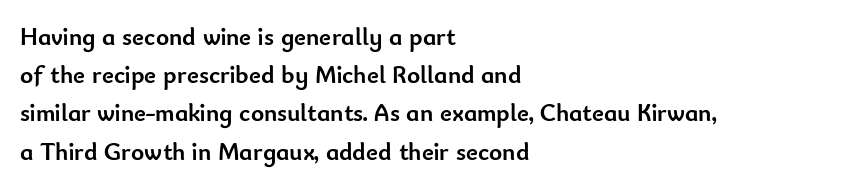
The image shows 25 px bold type, upright; set left-aligned, normal line spacing (1.53x), normal letter spacing, not underlined.
